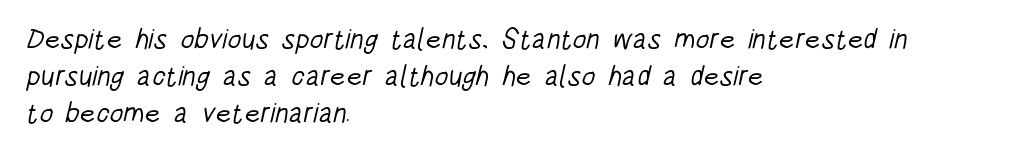
The image shows 28 px light, condensed sans-serif type; set left-aligned, normal line spacing (1.33x), normal letter spacing, not underlined; low stroke contrast and a large x-height.
